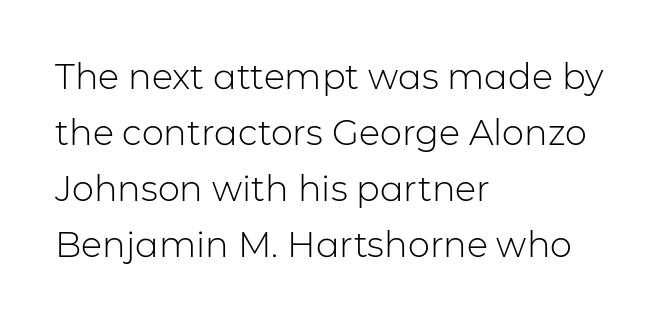
{"serif": "no", "italic": "no", "bold": "no", "weight": "light", "width": "normal", "stroke_contrast": "low", "x_height": "medium", "monospaced": "no", "underline": "no", "align": "left", "line_spacing": "normal", "line_spacing_ratio": 1.6, "letter_spacing": "normal", "letter_spacing_em": 0.0, "glyph_px": 35}
